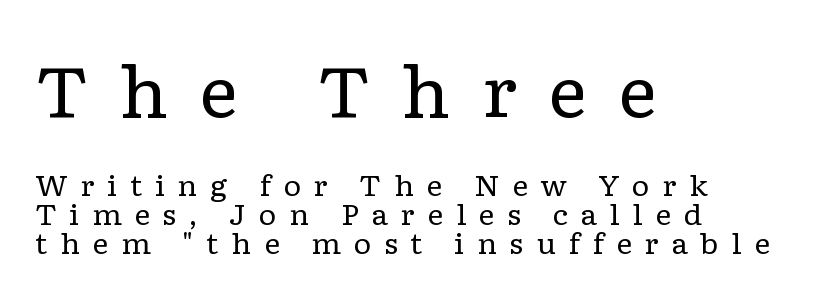
The letters carry serifs — small finishing strokes at the ends of their stems. The rendering uses natural spacing where letterforms have individual widths. Spacing between characters has been opened up far beyond the box default. In this sample the first text group is rendered at the bigger scale.
